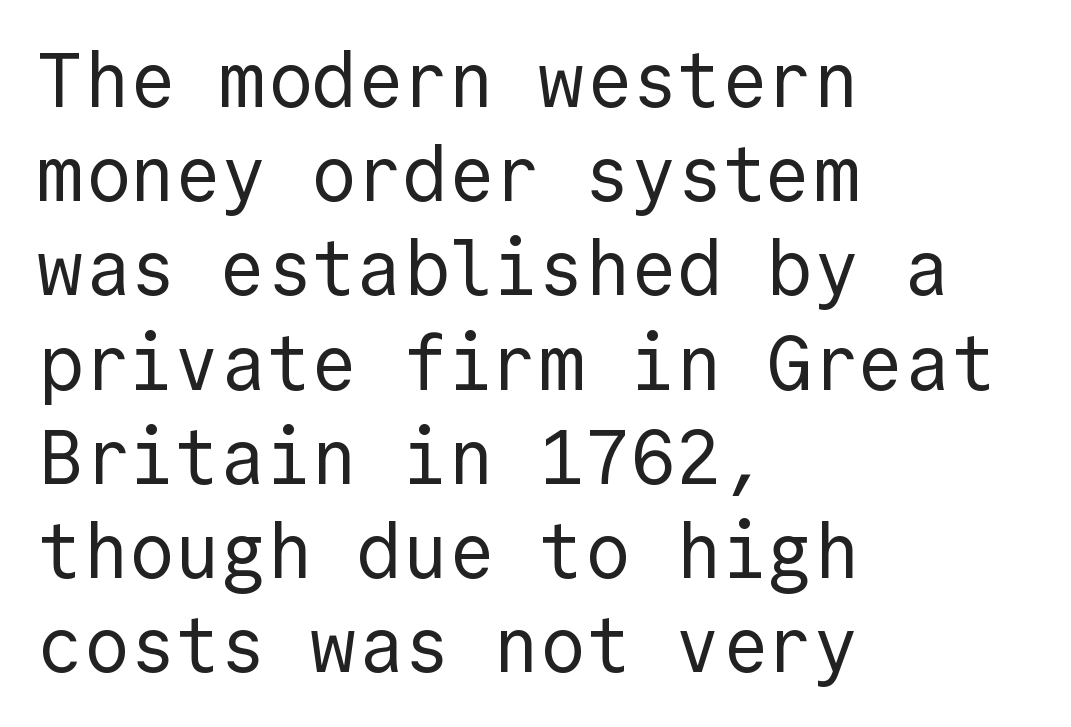
Bare-footed words on every line. Typeset ragged right — the left edge is the straight one. Letters have the restrained weight of plain body copy at most. A typesetter would call this monospace, since all characters share one set width.
